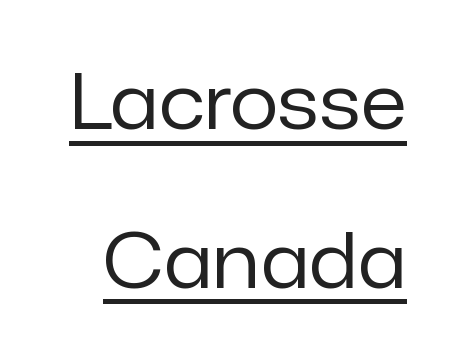
The image shows 76 px regular-weight sans-serif type, upright; set loose line spacing (2.09x), normal letter spacing, underlined; low stroke contrast and a medium x-height.
